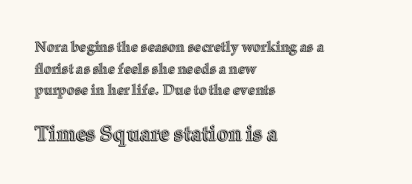
The image shows 21 px text type, upright; set left-aligned, normal line spacing (1.55x), normal letter spacing, not underlined; the second (bottom) block is 1.5x larger.
